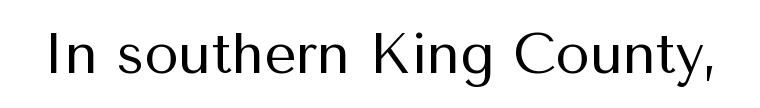
{"serif": "no", "italic": "no", "bold": "no", "weight": "regular", "width": "normal", "stroke_contrast": "medium", "x_height": "medium", "monospaced": "no", "underline": "no", "letter_spacing": "normal", "letter_spacing_em": 0.0, "glyph_px": 56}
